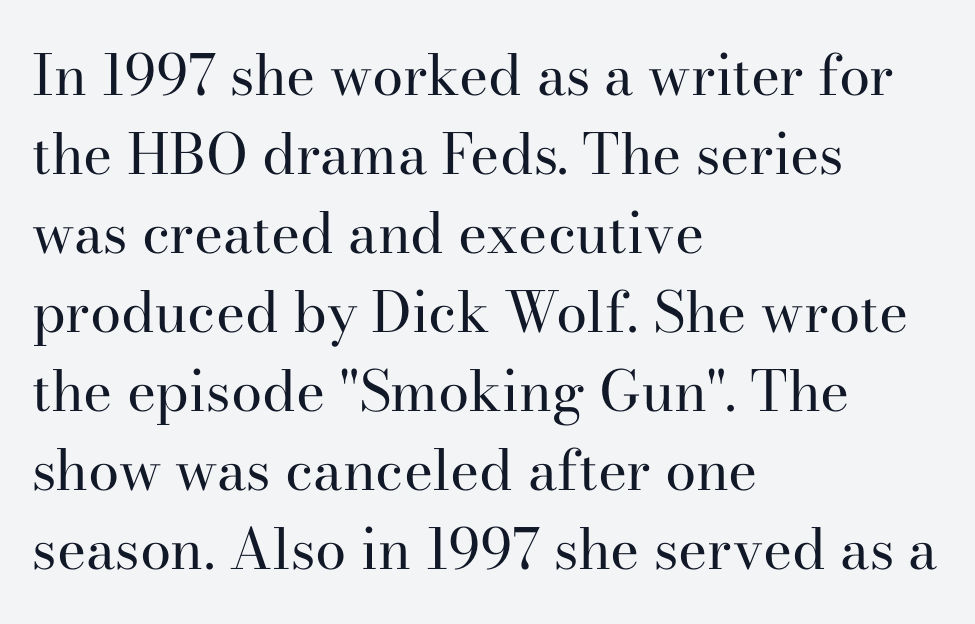
The image shows 56 px regular-weight serif type, upright; set left-aligned, normal line spacing (1.41x), normal letter spacing, not underlined; high stroke contrast and a small x-height.
